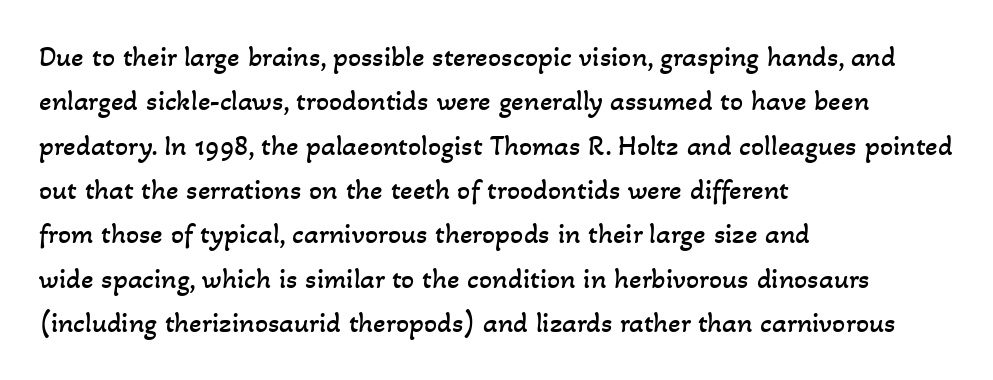
{"bold": "no", "weight": "regular", "width": "normal", "stroke_contrast": "low", "x_height": "small", "monospaced": "no", "underline": "no", "align": "left", "line_spacing": "normal", "line_spacing_ratio": 1.53, "letter_spacing": "normal", "letter_spacing_em": 0.0, "glyph_px": 29}
